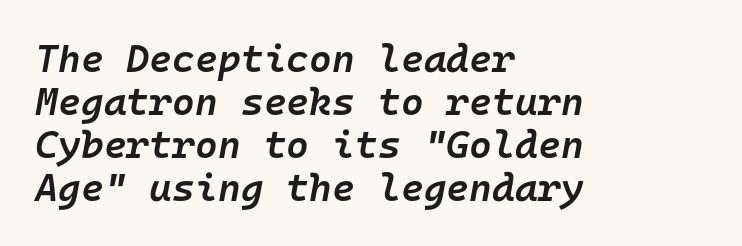
Q: Is the text bold? A: Semi-bold.
Q: Is the text italic (slanted)? A: Yes, it leans right by about 10 degrees.
Q: Is the text underlined? A: No.
Q: How is the paragraph aligned? A: Left-aligned.
Q: Is the spacing between letters normal or unusually wide? A: Normal.
Q: Is the spacing between lines tight, normal or loose? A: Tight.
Q: Width (condensed, normal, or wide)? A: Normal.
Q: Stroke contrast? A: Low.
Q: x-height? A: Medium.
Q: Monospaced? A: Yes.
